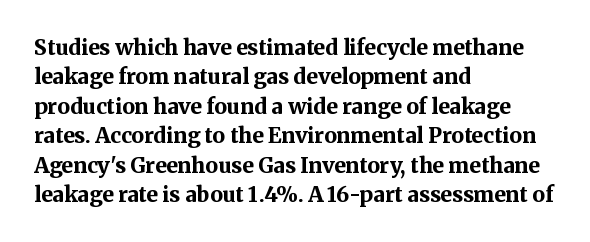
{"italic": "no", "bold": "yes", "underline": "no", "align": "left", "line_spacing": "normal", "line_spacing_ratio": 1.4, "letter_spacing": "normal", "letter_spacing_em": 0.0, "glyph_px": 21}
